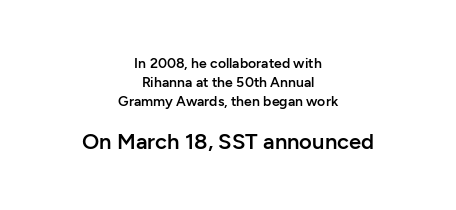
{"italic": "no", "bold": "semi", "underline": "no", "align": "center", "line_spacing": "normal", "line_spacing_ratio": 1.35, "letter_spacing": "normal", "letter_spacing_em": 0.0, "larger_block": "second", "size_ratio": 1.57, "glyph_px": 22}
